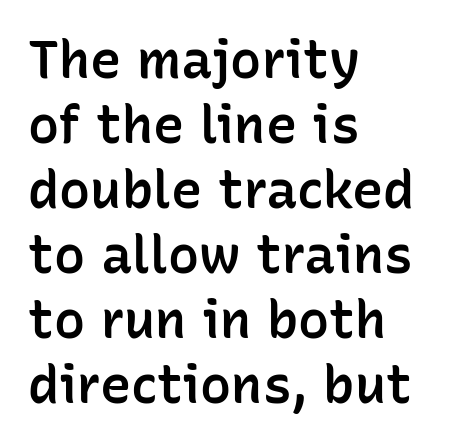
Q: Is the text bold? A: Semi-bold.
Q: Is the text italic (slanted)? A: No, it is upright.
Q: Is the typeface a serif or a sans-serif typeface? A: Sans-serif.
Q: Is the text underlined? A: No.
Q: How is the paragraph aligned? A: Left-aligned.
Q: Is the spacing between letters normal or unusually wide? A: Normal.
Q: Is the spacing between lines tight, normal or loose? A: Normal.
Q: Width (condensed, normal, or wide)? A: Normal.
Q: Stroke contrast? A: Low.
Q: x-height? A: Medium.
Q: Monospaced? A: No.
